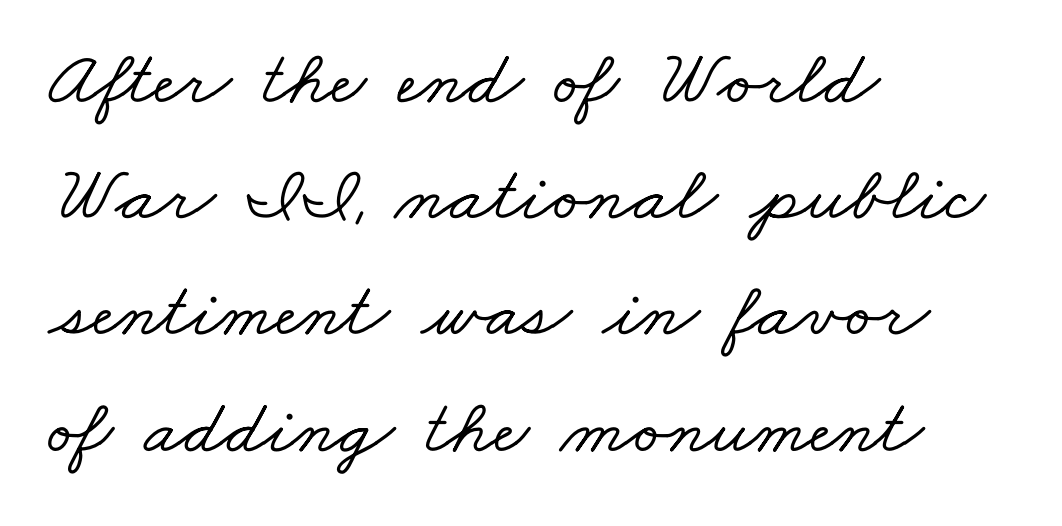
{"serif": "yes", "width": "wide", "stroke_contrast": "low", "x_height": "small", "monospaced": "no", "underline": "no", "align": "left", "line_spacing": "normal", "line_spacing_ratio": 1.49, "letter_spacing": "normal", "letter_spacing_em": 0.0, "glyph_px": 78}
